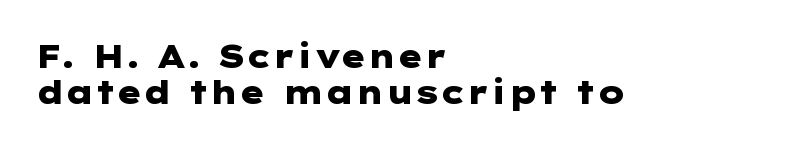
{"serif": "no", "italic": "no", "bold": "yes", "weight": "heavy", "width": "wide", "stroke_contrast": "low", "x_height": "medium", "underline": "no", "align": "left", "line_spacing": "tight", "line_spacing_ratio": 1.13, "letter_spacing": "normal", "letter_spacing_em": 0.0, "glyph_px": 32}
